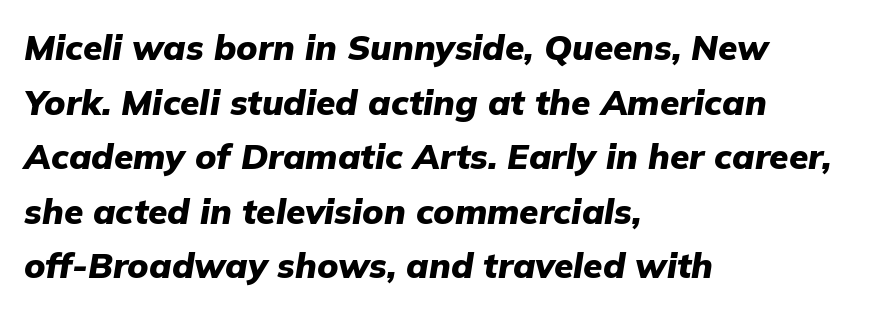
{"italic": "yes", "lean": "right", "slant_degrees": 9, "bold": "yes", "weight": "heavy", "width": "normal", "stroke_contrast": "low", "x_height": "medium", "monospaced": "no", "underline": "no", "align": "left", "line_spacing": "normal", "line_spacing_ratio": 1.56, "letter_spacing": "normal", "letter_spacing_em": 0.0, "glyph_px": 35}
